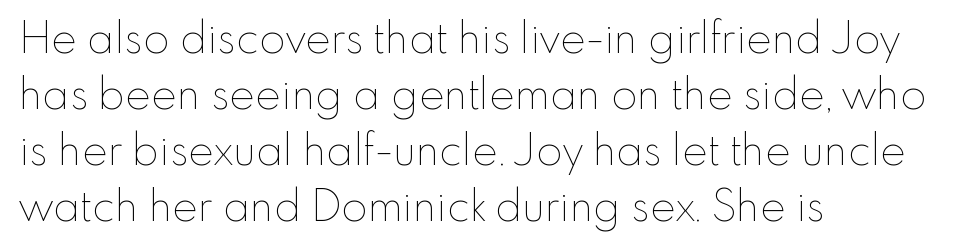
{"italic": "no", "bold": "no", "weight": "thin", "width": "normal", "stroke_contrast": "low", "x_height": "small", "monospaced": "no", "underline": "no", "align": "left", "line_spacing": "normal", "line_spacing_ratio": 1.3, "letter_spacing": "normal", "letter_spacing_em": 0.0, "glyph_px": 43}
